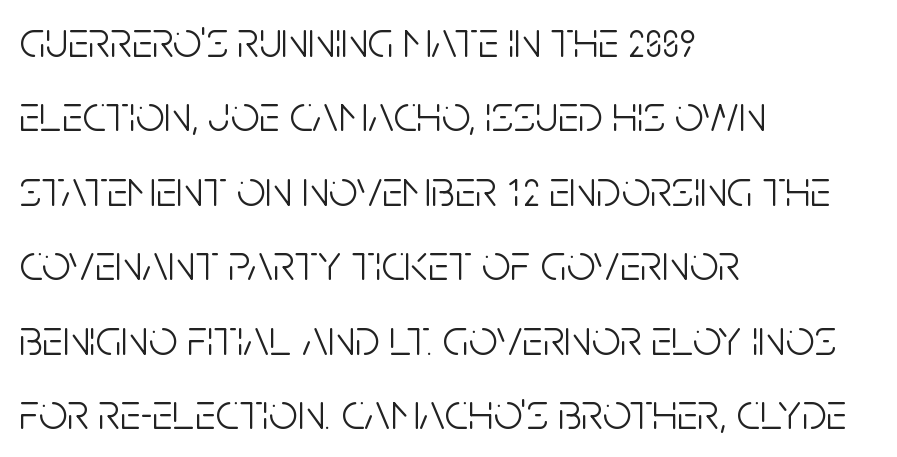
The image shows 51 px light, condensed sans-serif type, upright; set left-aligned, normal line spacing (1.46x), normal letter spacing, not underlined; low stroke contrast and a large x-height.
